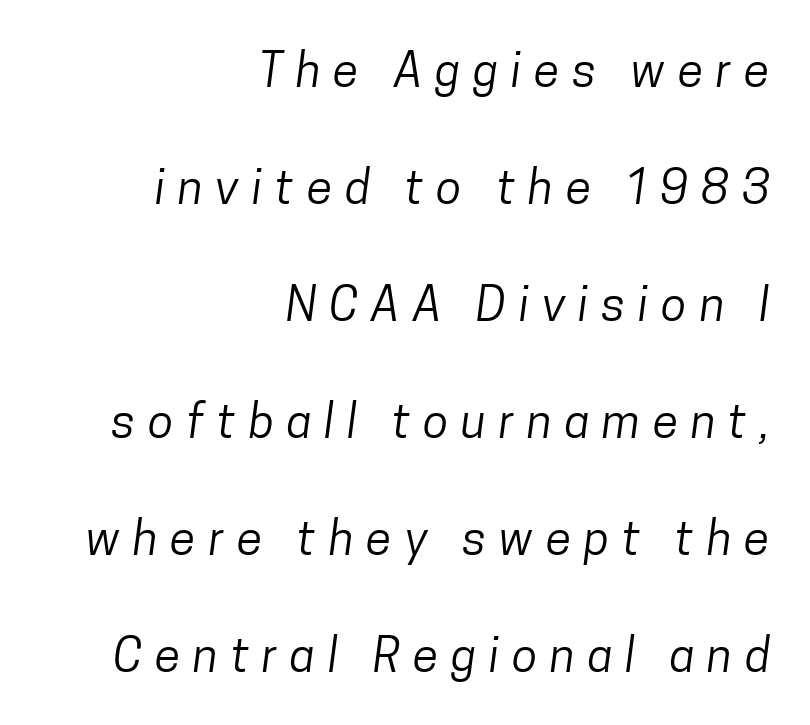
Letterform terminals end flat and unadorned throughout the passage. Honestly, there is no underline to notice here at all. The letters are spread apart with noticeably loose tracking. No extra ink here — the face is not bold. The rendering anchors every line to the right-hand side.
